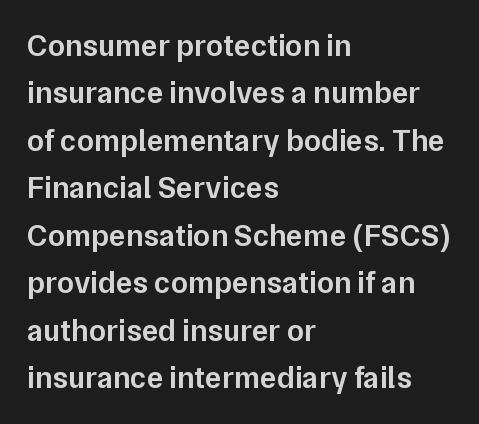
The image shows 31 px semibold sans-serif type, upright; set left-aligned, normal line spacing (1.53x), normal letter spacing, not underlined; low stroke contrast and a medium x-height.
